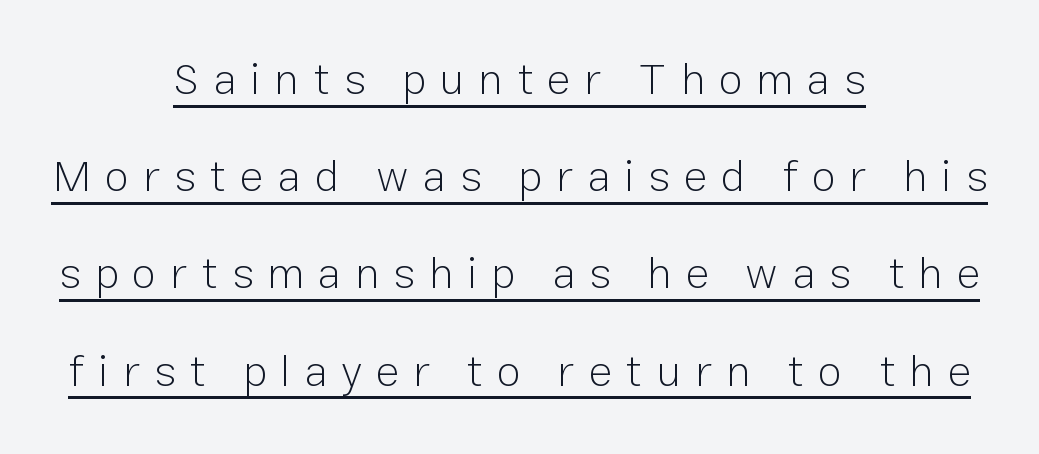
The image shows 44 px light sans-serif type, upright; set centered, loose line spacing (2.21x), unusually wide letter spacing (+0.32 em), underlined; low stroke contrast and a medium x-height.
